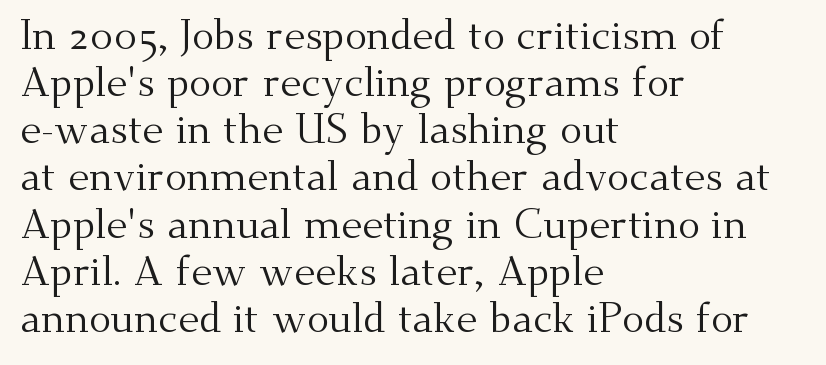
Q: Is the text bold? A: No.
Q: Is the text italic (slanted)? A: No, it is upright.
Q: Is the typeface a serif or a sans-serif typeface? A: Serif.
Q: Is the text underlined? A: No.
Q: How is the paragraph aligned? A: Left-aligned.
Q: Is the spacing between letters normal or unusually wide? A: Normal.
Q: Is the spacing between lines tight, normal or loose? A: Tight.
Q: Width (condensed, normal, or wide)? A: Normal.
Q: Stroke contrast? A: Medium.
Q: x-height? A: Small.
Q: Monospaced? A: No.
